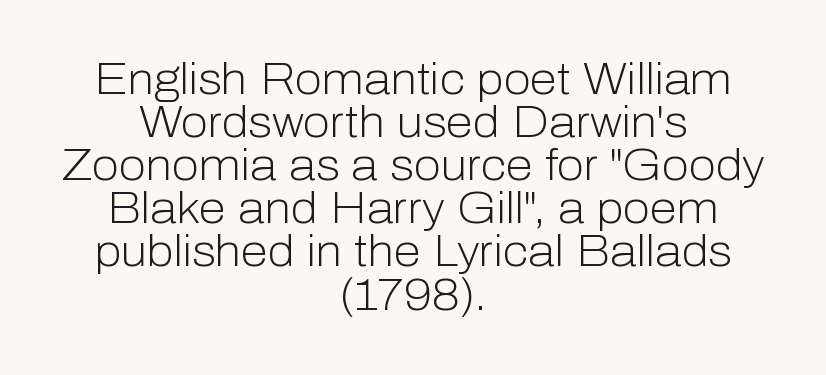
{"serif": "no", "italic": "no", "bold": "no", "weight": "light", "width": "normal", "stroke_contrast": "low", "x_height": "medium", "monospaced": "no", "underline": "no", "align": "center", "line_spacing": "tight", "line_spacing_ratio": 0.98, "letter_spacing": "normal", "letter_spacing_em": 0.0, "glyph_px": 44}
